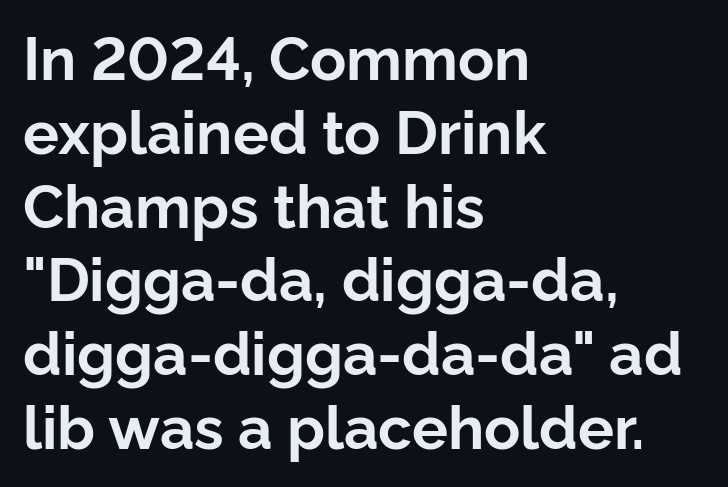
The image shows 60 px bold sans-serif type, upright; set left-aligned, line spacing 1.23x, normal letter spacing, not underlined; low stroke contrast and a medium x-height.
